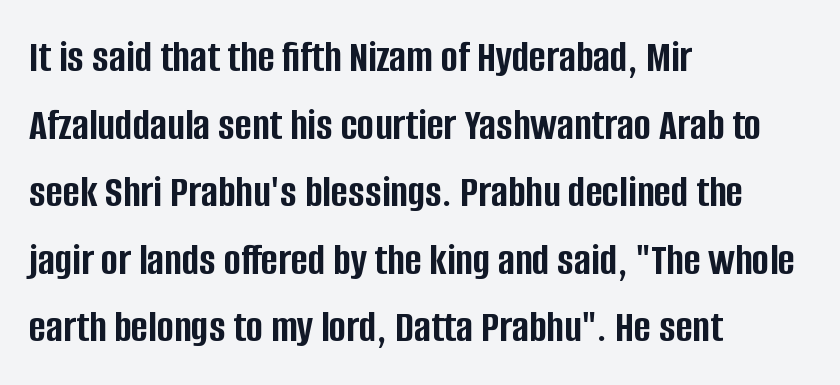
Q: Is the text bold? A: Yes.
Q: Is the text italic (slanted)? A: No, it is upright.
Q: Is the typeface a serif or a sans-serif typeface? A: Sans-serif.
Q: Is the text underlined? A: No.
Q: How is the paragraph aligned? A: Left-aligned.
Q: Is the spacing between letters normal or unusually wide? A: Normal.
Q: Is the spacing between lines tight, normal or loose? A: Normal.
Q: Width (condensed, normal, or wide)? A: Condensed.
Q: Stroke contrast? A: Low.
Q: x-height? A: Large.
Q: Monospaced? A: No.
